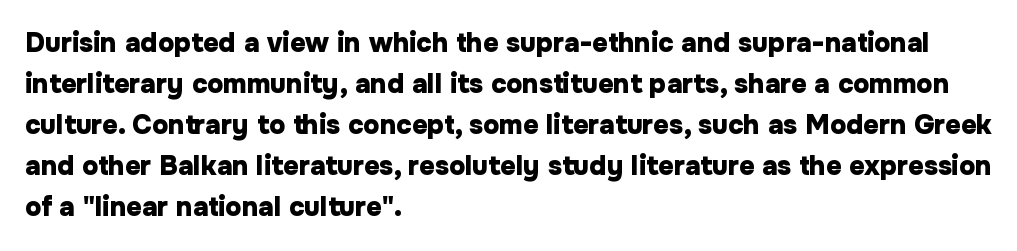
Q: Is the text bold? A: Yes.
Q: Is the text italic (slanted)? A: No, it is upright.
Q: Is the text underlined? A: No.
Q: How is the paragraph aligned? A: Left-aligned.
Q: Is the spacing between letters normal or unusually wide? A: Normal.
Q: Is the spacing between lines tight, normal or loose? A: Normal.
